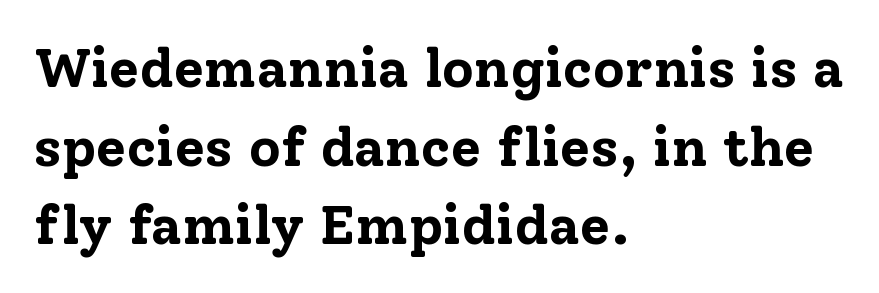
{"serif": "yes", "italic": "no", "bold": "yes", "weight": "bold", "width": "normal", "stroke_contrast": "low", "x_height": "medium", "monospaced": "no", "underline": "no", "align": "left", "line_spacing": "normal", "line_spacing_ratio": 1.43, "letter_spacing": "normal", "letter_spacing_em": 0.0, "glyph_px": 55}
